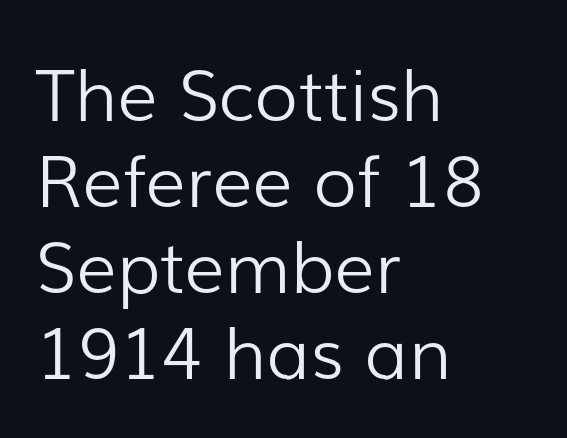
{"serif": "no", "italic": "no", "bold": "no", "weight": "light", "width": "normal", "stroke_contrast": "low", "x_height": "medium", "monospaced": "no", "underline": "no", "align": "left", "line_spacing_ratio": 1.21, "letter_spacing": "normal", "letter_spacing_em": 0.0, "glyph_px": 71}
